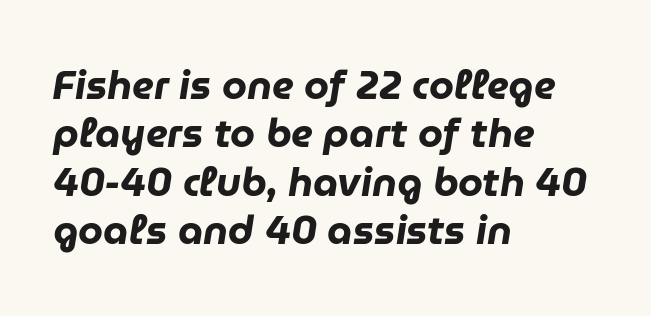
Q: Is the text bold? A: Yes.
Q: Is the text italic (slanted)? A: Yes, it leans right by about 9 degrees.
Q: Is the text underlined? A: No.
Q: How is the paragraph aligned? A: Left-aligned.
Q: Is the spacing between letters normal or unusually wide? A: Normal.
Q: Width (condensed, normal, or wide)? A: Normal.
Q: Stroke contrast? A: Low.
Q: x-height? A: Medium.
Q: Monospaced? A: No.
